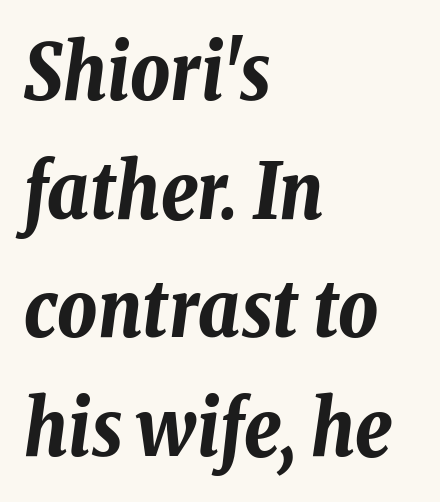
The passage shown is typed in a proportional face where columns would drift. Reading down the block, your eye returns to a fixed left position each line. Rows of type keep a routine distance in the vertical direction. Heft: maximum for text — a bold.
